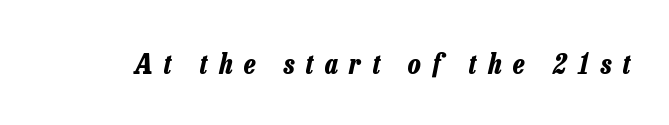
The type is letterspaced generously, with wide tracking. Anything drawn beneath the words? Only blank space. Spacing verdict: proportional, widths tailored to each character. The glyphs look as if they've been sheared to an angle.
